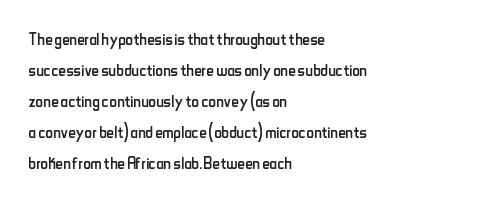
Q: Is the text bold? A: No.
Q: Is the text italic (slanted)? A: No, it is upright.
Q: Is the text underlined? A: No.
Q: How is the paragraph aligned? A: Left-aligned.
Q: Is the spacing between letters normal or unusually wide? A: Normal.
Q: Is the spacing between lines tight, normal or loose? A: Normal.
